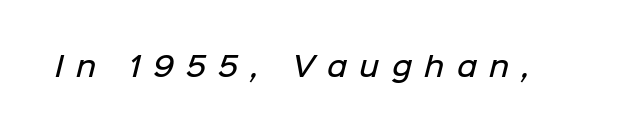
The strokes are fattened partway — semibold, not bold. Check under the words: just untouched page. Here the glyphs are tracked loosely, breaking word shapes into spaced letters.
